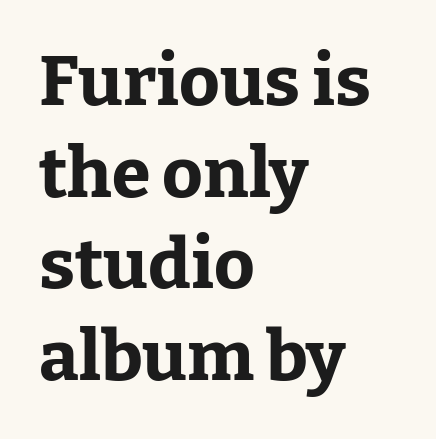
Q: Is the text bold? A: Yes.
Q: Is the text italic (slanted)? A: No, it is upright.
Q: Is the typeface a serif or a sans-serif typeface? A: Serif.
Q: Is the text underlined? A: No.
Q: How is the paragraph aligned? A: Left-aligned.
Q: Is the spacing between letters normal or unusually wide? A: Normal.
Q: Is the spacing between lines tight, normal or loose? A: Normal.
Q: Width (condensed, normal, or wide)? A: Normal.
Q: Stroke contrast? A: Low.
Q: x-height? A: Medium.
Q: Monospaced? A: No.
